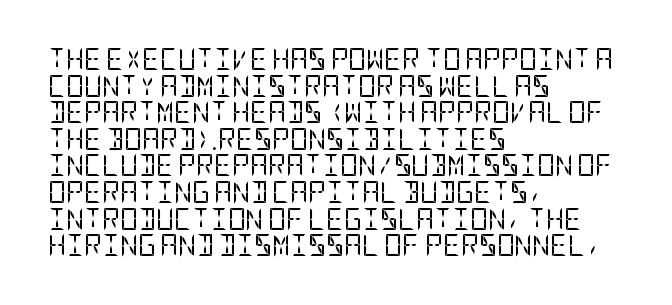
The image shows 22 px text type, upright; set left-aligned, line spacing 1.21x, normal letter spacing, not underlined.
